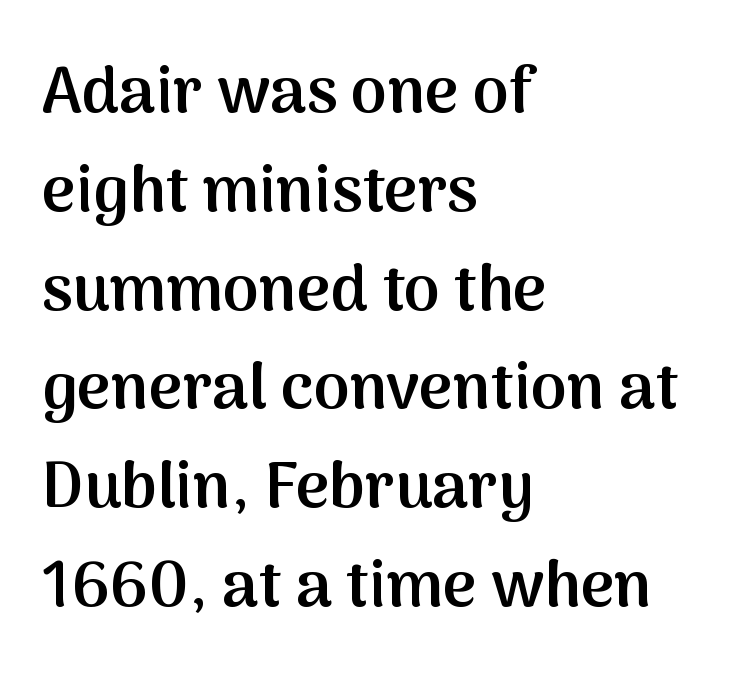
Q: Is the text bold? A: Semi-bold.
Q: Is the text italic (slanted)? A: No, it is upright.
Q: Is the typeface a serif or a sans-serif typeface? A: Sans-serif.
Q: Is the text underlined? A: No.
Q: How is the paragraph aligned? A: Left-aligned.
Q: Is the spacing between letters normal or unusually wide? A: Normal.
Q: Is the spacing between lines tight, normal or loose? A: Normal.
Q: Width (condensed, normal, or wide)? A: Normal.
Q: Stroke contrast? A: Medium.
Q: x-height? A: Medium.
Q: Monospaced? A: No.
